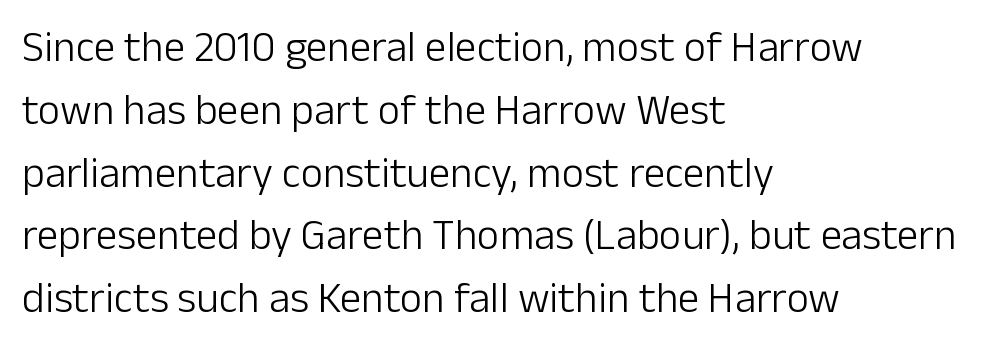
The image shows 43 px light sans-serif type, upright; set left-aligned, normal line spacing (1.46x), normal letter spacing, not underlined; low stroke contrast and a medium x-height.
